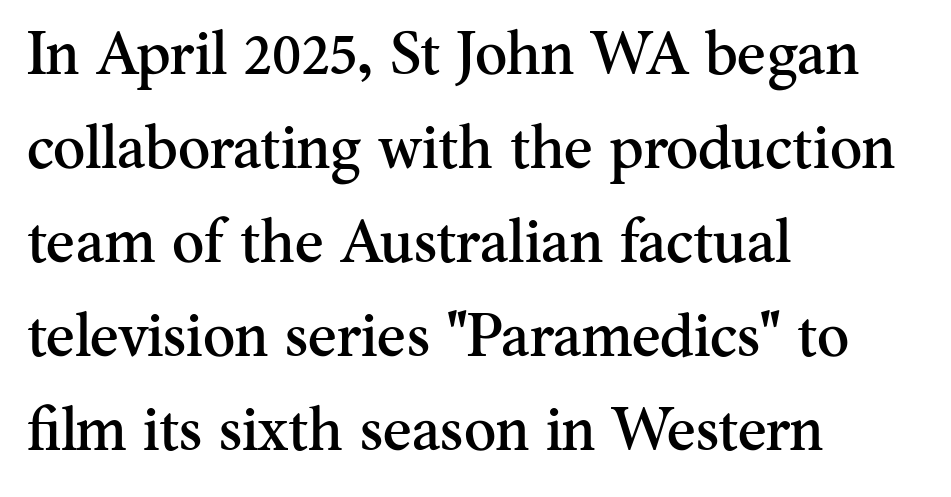
{"serif": "yes", "italic": "no", "width": "normal", "stroke_contrast": "medium", "x_height": "small", "monospaced": "no", "underline": "no", "align": "left", "line_spacing": "normal", "line_spacing_ratio": 1.54, "letter_spacing": "normal", "letter_spacing_em": 0.0, "glyph_px": 61}
